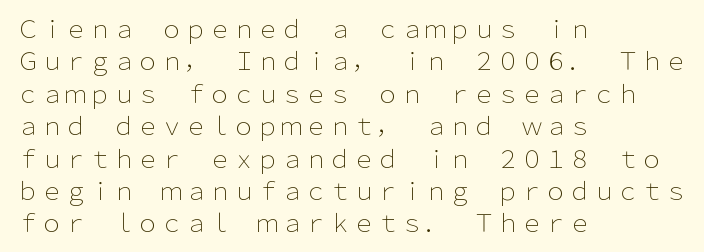
Q: Is the text bold? A: No.
Q: Is the text italic (slanted)? A: No, it is upright.
Q: Is the text underlined? A: No.
Q: How is the paragraph aligned? A: Left-aligned.
Q: Is the spacing between letters normal or unusually wide? A: Normal.
Q: Is the spacing between lines tight, normal or loose? A: Normal.
